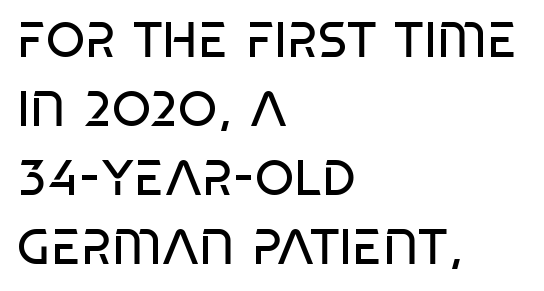
Q: Is the text bold? A: No.
Q: Is the text italic (slanted)? A: No, it is upright.
Q: Is the typeface a serif or a sans-serif typeface? A: Sans-serif.
Q: Is the text underlined? A: No.
Q: How is the paragraph aligned? A: Left-aligned.
Q: Is the spacing between letters normal or unusually wide? A: Normal.
Q: Is the spacing between lines tight, normal or loose? A: Normal.
Q: Width (condensed, normal, or wide)? A: Condensed.
Q: Stroke contrast? A: Low.
Q: x-height? A: Large.
Q: Monospaced? A: No.
